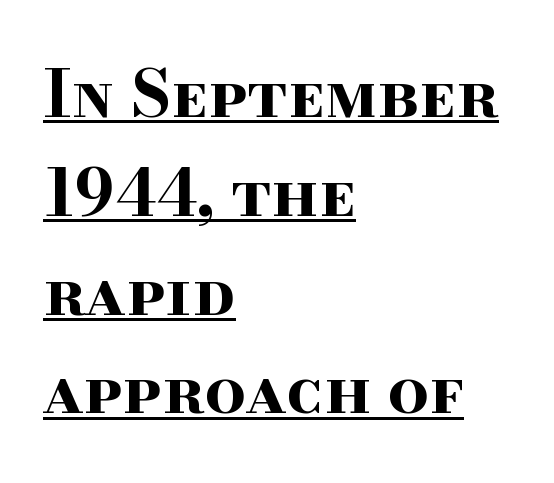
Q: Is the text bold? A: Yes.
Q: Is the text italic (slanted)? A: No, it is upright.
Q: Is the typeface a serif or a sans-serif typeface? A: Serif.
Q: Is the text underlined? A: Yes.
Q: How is the paragraph aligned? A: Left-aligned.
Q: Is the spacing between letters normal or unusually wide? A: Normal.
Q: Is the spacing between lines tight, normal or loose? A: Normal.
Q: Width (condensed, normal, or wide)? A: Wide.
Q: Stroke contrast? A: High.
Q: x-height? A: Small.
Q: Monospaced? A: No.
